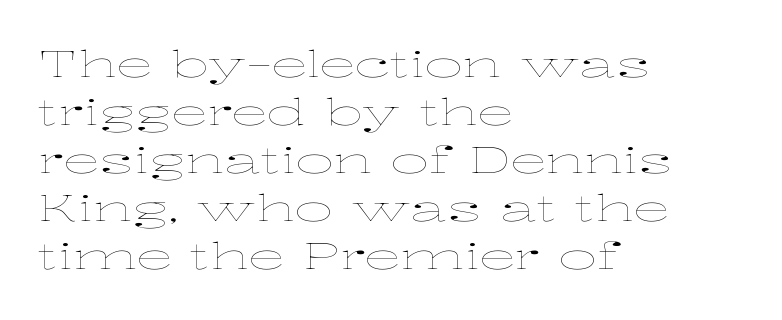
Do the letters lean? They stand straight. Typeset ragged right — the left edge is the straight one. Beneath every word, the page is bare. Varying glyph widths throughout — classic text-font behaviour. One glance says typical: line gaps are just what's usual.
